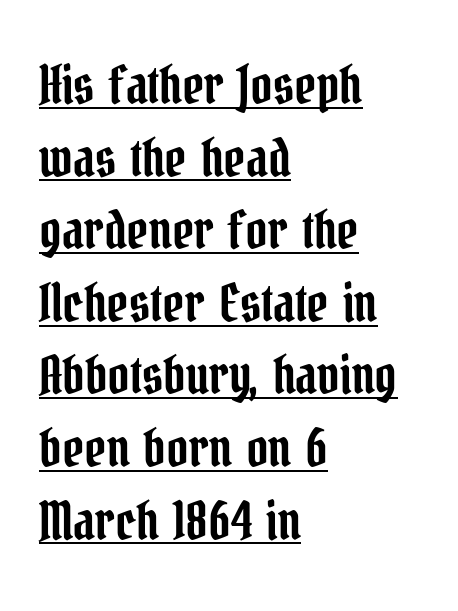
The image shows 53 px condensed serif type, upright; set left-aligned, normal line spacing (1.37x), normal letter spacing, underlined; low stroke contrast and a medium x-height.
